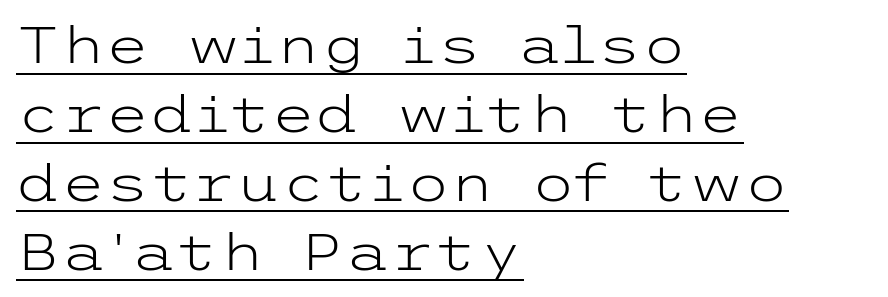
{"serif": "no", "italic": "no", "bold": "no", "weight": "light", "width": "wide", "stroke_contrast": "low", "x_height": "medium", "underline": "yes", "align": "left", "line_spacing": "normal", "line_spacing_ratio": 1.35, "letter_spacing": "normal", "letter_spacing_em": 0.0, "glyph_px": 51}
